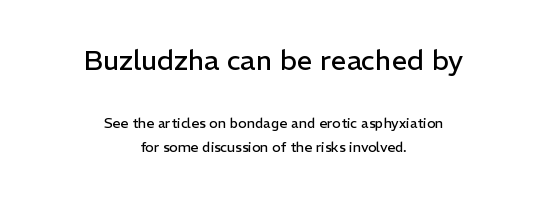
Q: Is the text bold? A: No.
Q: Is the text italic (slanted)? A: No, it is upright.
Q: Is the typeface a serif or a sans-serif typeface? A: Sans-serif.
Q: Is the text underlined? A: No.
Q: How is the paragraph aligned? A: Centered.
Q: Is the spacing between letters normal or unusually wide? A: Normal.
Q: Which block of text is set in a larger size, the first (top) or the second (bottom)? A: The first (top) one.
Q: Width (condensed, normal, or wide)? A: Normal.
Q: Stroke contrast? A: Low.
Q: x-height? A: Medium.
Q: Monospaced? A: No.
